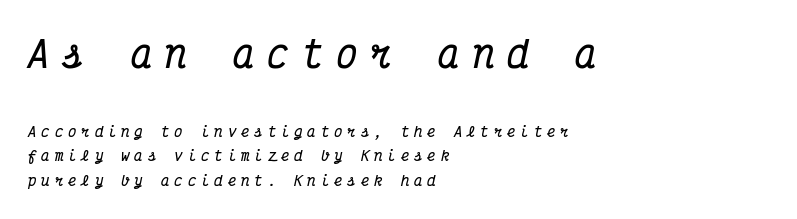
The image shows 36 px bold, condensed serif type, italic (leaning right), monospaced; set left-aligned, line spacing 1.77x, unusually wide letter spacing (+0.35 em), not underlined; the first (top) block is 2.57x larger; medium stroke contrast and a medium x-height.
